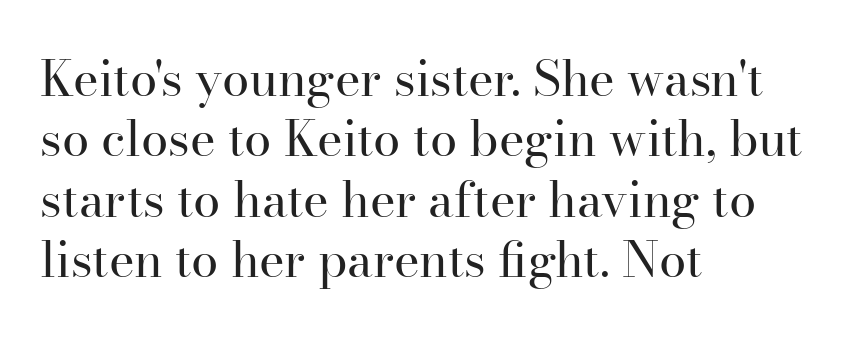
The image shows 49 px regular-weight serif type, upright; set left-aligned, line spacing 1.23x, normal letter spacing, not underlined; high stroke contrast and a small x-height.
